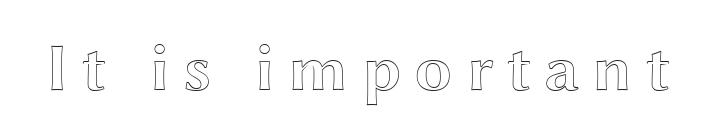
Q: Is the text italic (slanted)? A: No, it is upright.
Q: Is the text underlined? A: No.
Q: Width (condensed, normal, or wide)? A: Wide.
Q: x-height? A: Medium.
Q: Monospaced? A: No.
